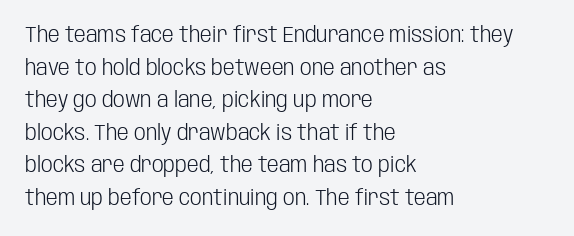
The axis of the letterforms is exactly vertical. Here the glyphs are tracked normally, forming tight word shapes. Descenders hang freely into open space. Line beginnings align vertically; line endings do not. The rows are spaced the way most documents space them.
